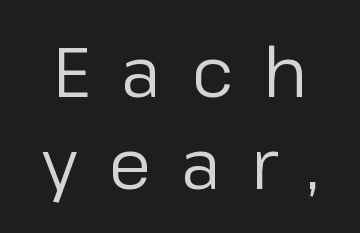
The rendering inserts visible extra space after every character. No word sits above an underline. Weight: regular or lighter. Is this a fixed-width face? No — the glyphs have proportional, varying widths. You can tell it's not italic because the verticals are truly vertical. This sample uses a sans-serif face.
